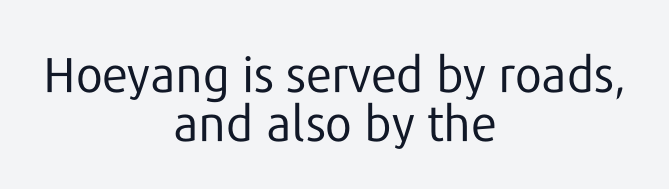
Q: Is the text bold? A: No.
Q: Is the text italic (slanted)? A: No, it is upright.
Q: Is the typeface a serif or a sans-serif typeface? A: Sans-serif.
Q: Is the text underlined? A: No.
Q: How is the paragraph aligned? A: Centered.
Q: Is the spacing between letters normal or unusually wide? A: Normal.
Q: Is the spacing between lines tight, normal or loose? A: Tight.
Q: Width (condensed, normal, or wide)? A: Normal.
Q: Stroke contrast? A: Low.
Q: x-height? A: Medium.
Q: Monospaced? A: No.
